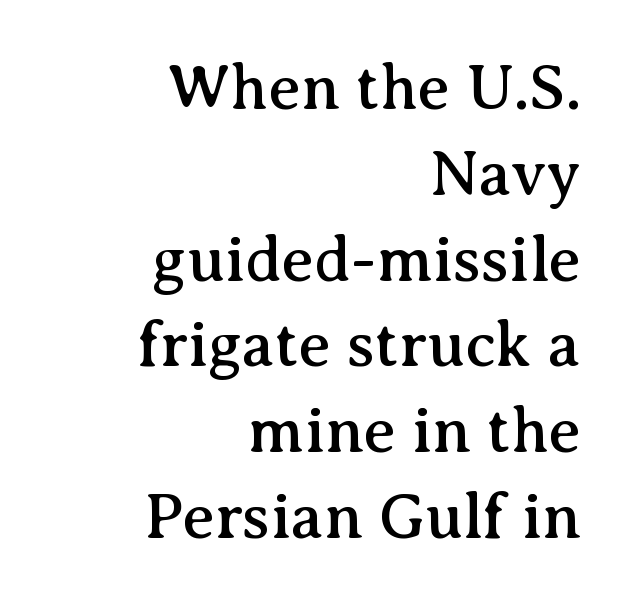
Q: Is the text italic (slanted)? A: No, it is upright.
Q: Is the typeface a serif or a sans-serif typeface? A: Serif.
Q: Is the text underlined? A: No.
Q: How is the paragraph aligned? A: Right-aligned.
Q: Is the spacing between letters normal or unusually wide? A: Normal.
Q: Is the spacing between lines tight, normal or loose? A: Normal.
Q: Width (condensed, normal, or wide)? A: Normal.
Q: Stroke contrast? A: Medium.
Q: x-height? A: Medium.
Q: Monospaced? A: No.
